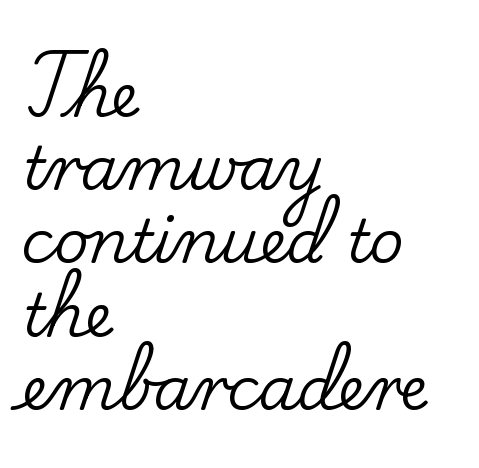
Old-style or modern, the face here clearly has serifs. Do the characters align in a grid? No, the font is proportional. Letter spacing: default.
